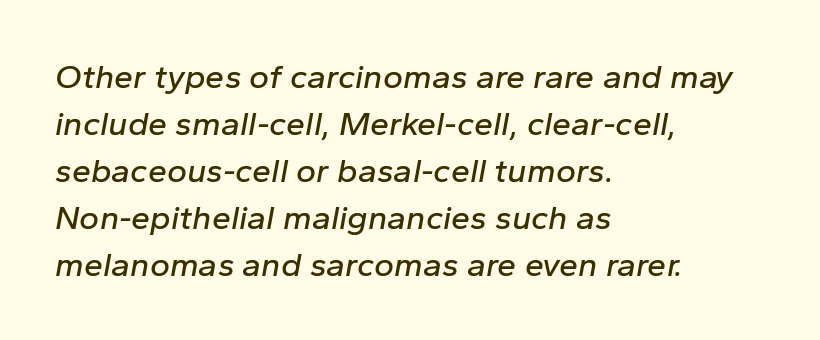
The image shows 34 px text type, italic (leaning right); set left-aligned, normal line spacing (1.38x), normal letter spacing, not underlined; low stroke contrast and a medium x-height.
